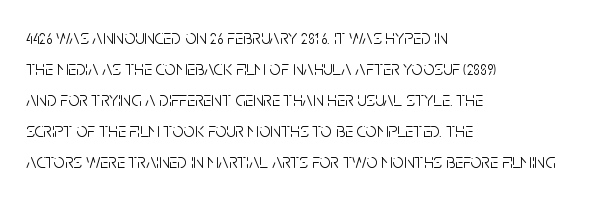
Q: Is the text bold? A: No.
Q: Is the text italic (slanted)? A: No, it is upright.
Q: Is the text underlined? A: No.
Q: How is the paragraph aligned? A: Left-aligned.
Q: Is the spacing between letters normal or unusually wide? A: Normal.
Q: Is the spacing between lines tight, normal or loose? A: Normal.
